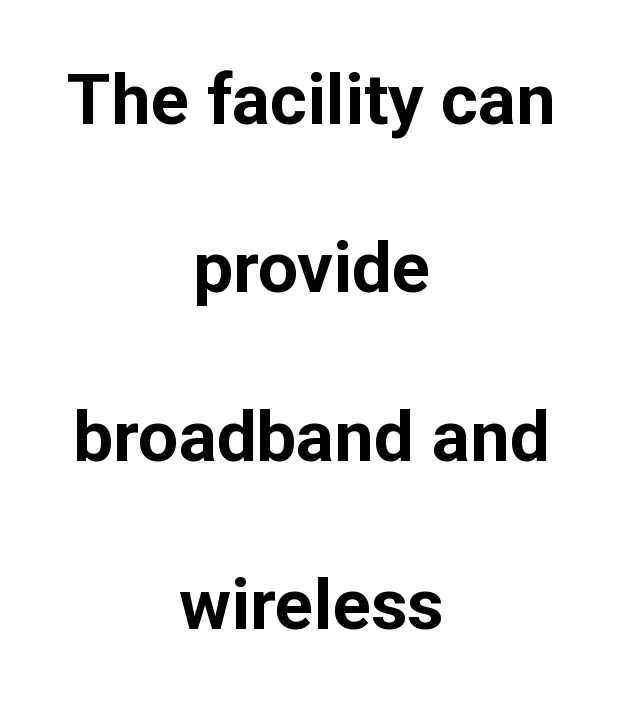
The image shows 71 px bold sans-serif type, upright; set centered, loose line spacing (2.37x), normal letter spacing, not underlined; low stroke contrast and a medium x-height.
